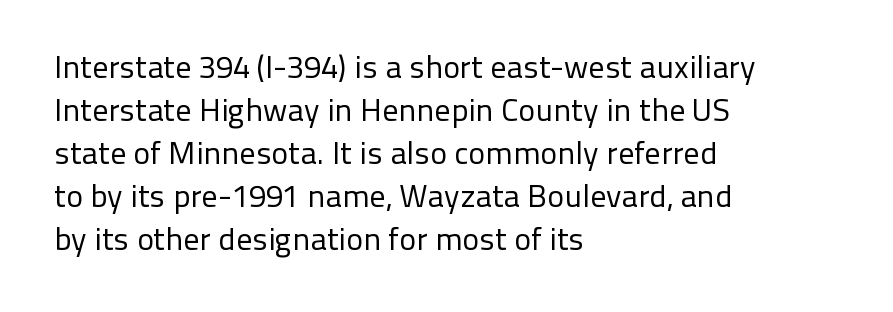
{"serif": "no", "italic": "no", "bold": "no", "weight": "regular", "width": "normal", "stroke_contrast": "low", "x_height": "medium", "monospaced": "no", "underline": "no", "align": "left", "line_spacing": "normal", "line_spacing_ratio": 1.34, "letter_spacing": "normal", "letter_spacing_em": 0.0, "glyph_px": 32}
